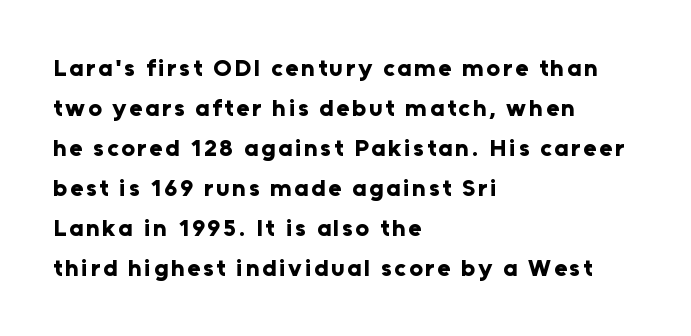
Is there much room between lines? A standard amount, neither cramped nor airy. Which margin do the lines hug? The left one — the right edge is uneven. This is heavy type, rendered in bold. Posture: upright roman. Check the space under the baseline: it is left empty.
